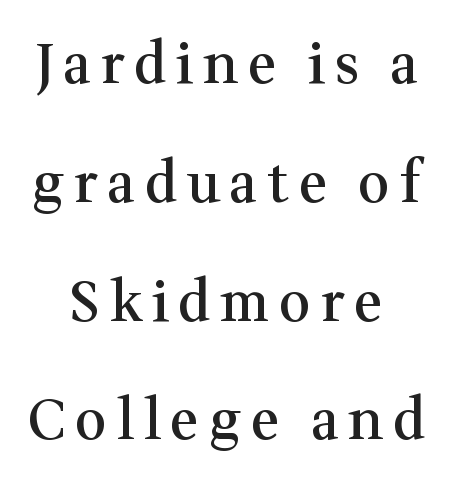
These lines carry some extra weight — a demibold, not a full bold. The passage shown is typed in a proportional face where columns would drift. The face used here is seriffed, in the tradition of book romans. Notice how the passage keeps no hard edge, just a central spine.
